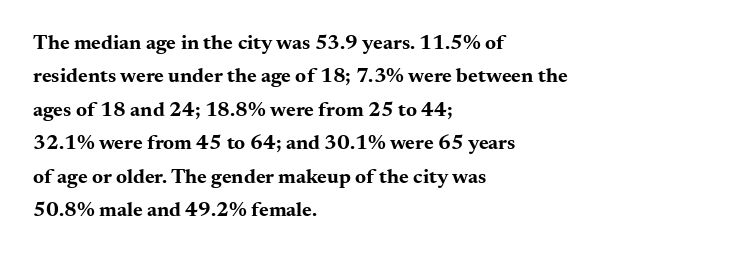
{"italic": "no", "bold": "yes", "underline": "no", "align": "left", "line_spacing": "normal", "line_spacing_ratio": 1.59, "letter_spacing": "normal", "letter_spacing_em": 0.0, "glyph_px": 21}
